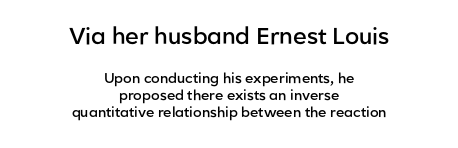
{"italic": "no", "bold": "semi", "underline": "no", "align": "center", "line_spacing_ratio": 1.21, "letter_spacing": "normal", "letter_spacing_em": 0.0, "larger_block": "first", "size_ratio": 1.64, "glyph_px": 23}
